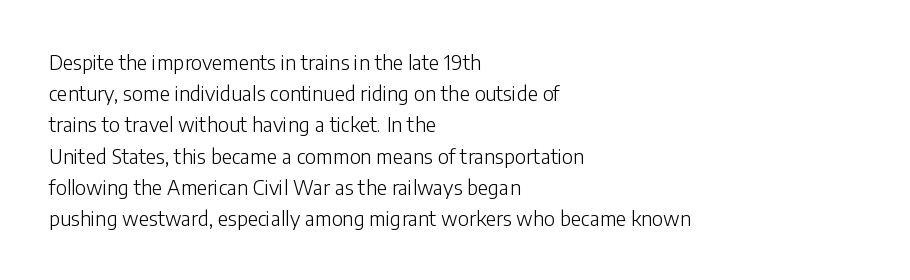
Between one letter and the next there's only the usual sliver of space. Letters rest on an invisible, unmarked baseline. Does the copy run flush right? No — it runs flush left. Nothing heavy about these letters — not bold at all.
